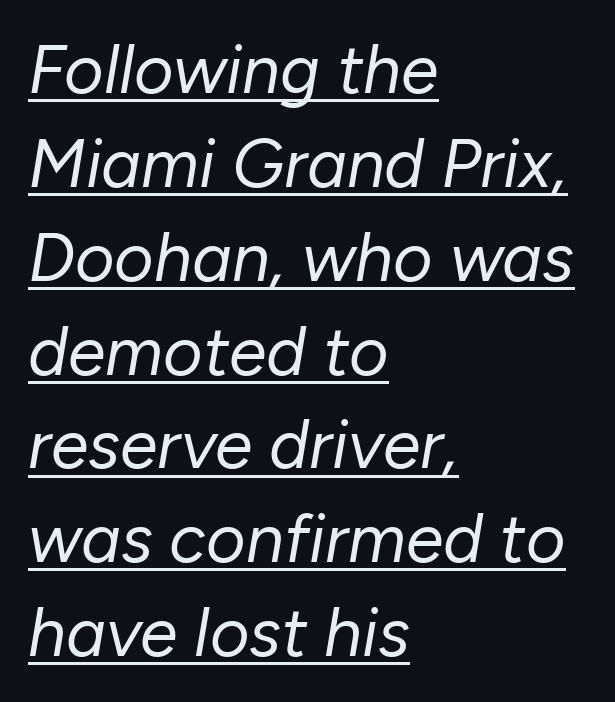
{"italic": "yes", "lean": "right", "slant_degrees": 10, "bold": "no", "weight": "regular", "width": "normal", "stroke_contrast": "low", "x_height": "medium", "monospaced": "no", "underline": "yes", "align": "left", "line_spacing": "normal", "line_spacing_ratio": 1.38, "letter_spacing": "normal", "letter_spacing_em": 0.0, "glyph_px": 68}
